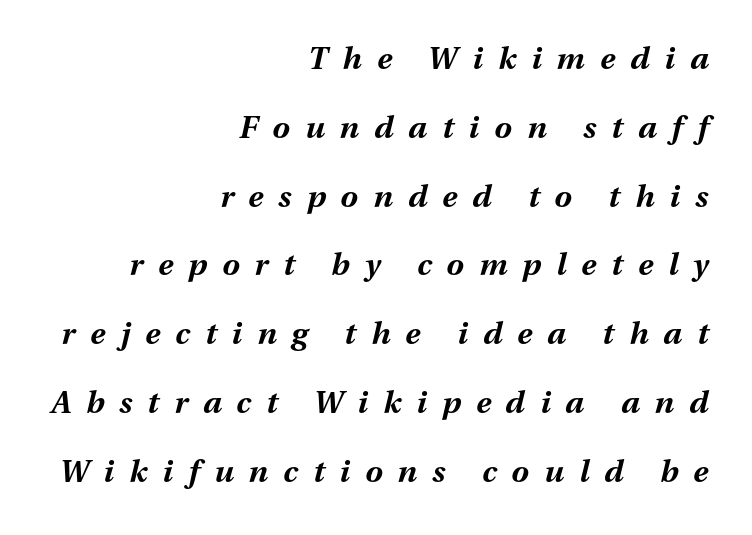
Regarding leading, the lines here are spaced well apart. The rendering uses natural spacing where letterforms have individual widths. A typesetter would mark this as italic. Strokes here are thick enough to call this a true bold. Quick note: underline off. Here the glyphs are tracked loosely, breaking word shapes into spaced letters.
